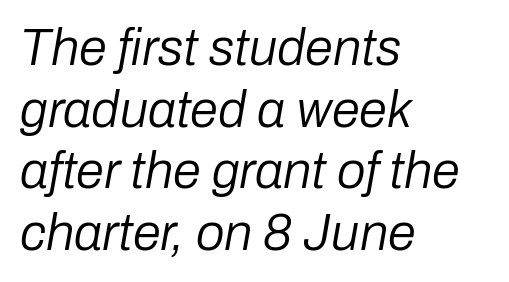
Descenders are the only things crossing below the line. Character widths vary here, with narrow letters taking less room than wide ones. The lines in this sample share a left origin and differ only in where they stop. Is the type heavy? It reads as light-to-regular instead. Tracking value appears to be zero — textbook default spacing.
